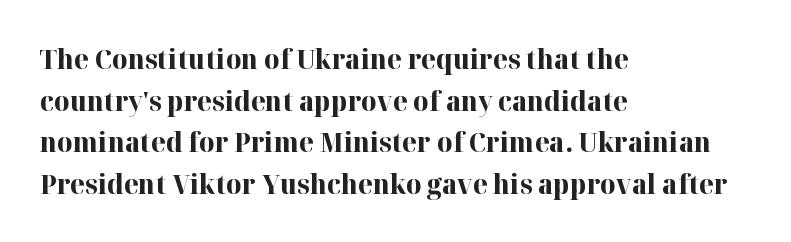
Q: Is the text bold? A: Yes.
Q: Is the text italic (slanted)? A: No, it is upright.
Q: Is the text underlined? A: No.
Q: How is the paragraph aligned? A: Left-aligned.
Q: Is the spacing between letters normal or unusually wide? A: Normal.
Q: Is the spacing between lines tight, normal or loose? A: Normal.
